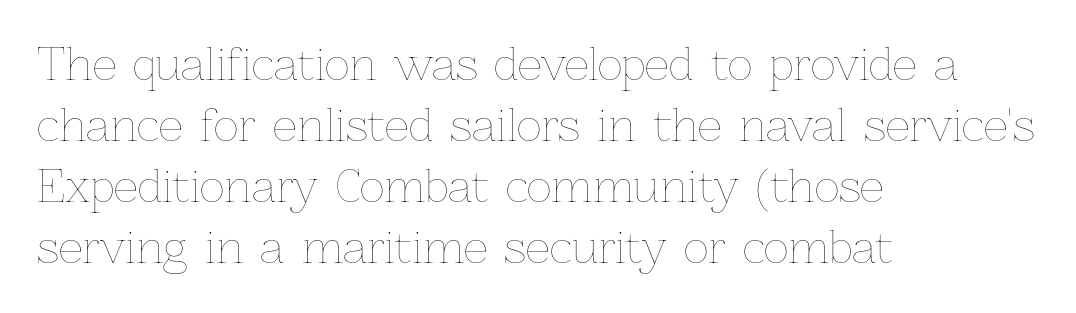
{"italic": "no", "bold": "no", "weight": "thin", "width": "normal", "stroke_contrast": "low", "x_height": "medium", "monospaced": "no", "underline": "no", "align": "left", "line_spacing": "normal", "line_spacing_ratio": 1.42, "letter_spacing": "normal", "letter_spacing_em": 0.0, "glyph_px": 43}
